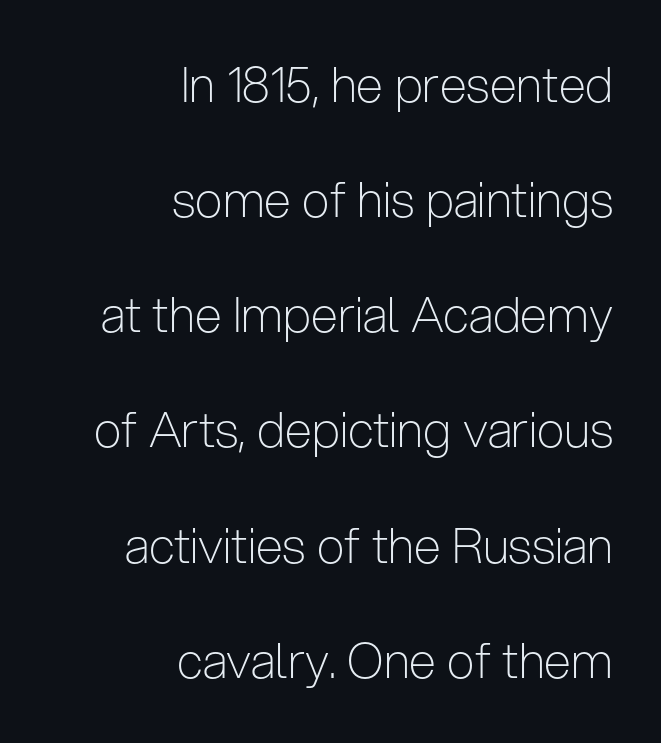
{"serif": "no", "italic": "no", "bold": "no", "weight": "light", "width": "condensed", "stroke_contrast": "low", "x_height": "medium", "monospaced": "no", "underline": "no", "align": "right", "line_spacing": "loose", "line_spacing_ratio": 2.35, "letter_spacing": "normal", "letter_spacing_em": 0.0, "glyph_px": 49}
